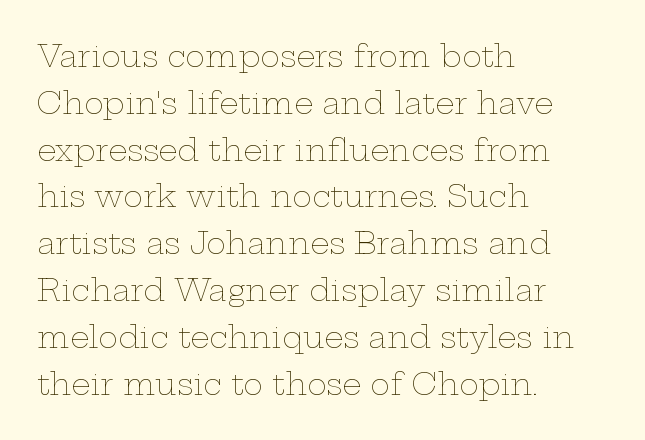
Heft: none added — not bold. A bare baseline throughout the passage. Is this a fixed-width face? No — the glyphs have proportional, varying widths. Vertical strokes here are truly vertical. Does the leading feel generous? No, just average. Caption: standard tracking, unaltered.
